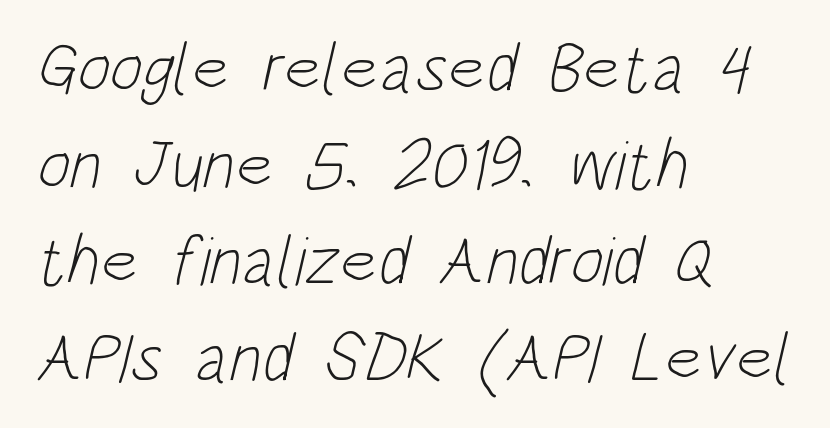
Descender tails drop into unmarked territory. Is this a sans? Yes — the strokes have no serifs. Compared with typical body copy, the letter spacing here is the same. Varying glyph widths throughout — classic text-font behaviour. These glyphs show unthickened strokes, regular width or finer.
